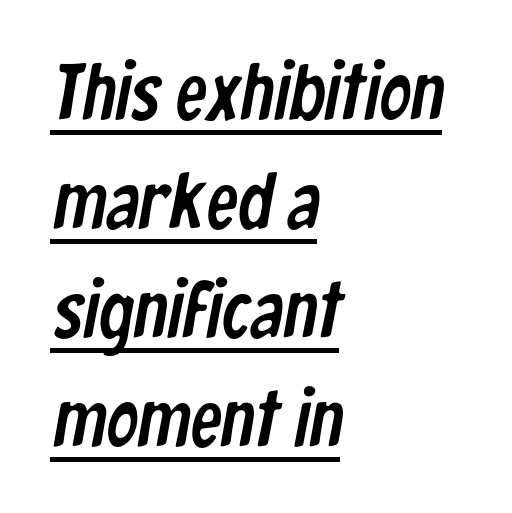
A typographer would call this underscored text. Line starts are locked; line ends wander. Varying glyph widths throughout — classic text-font behaviour. Font category for this specimen: sans-serif.
